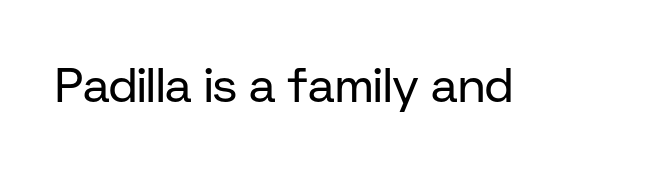
Observe the absence of serifs on each vertical stroke in this sample. The passage shown has conventional tracking throughout. Every character sits straight up, as roman type does. No letter is thick-stroked: the sample isn't bold. Think of a printed novel: that variable character pitch is what you see here. The area under the type is left untouched.
